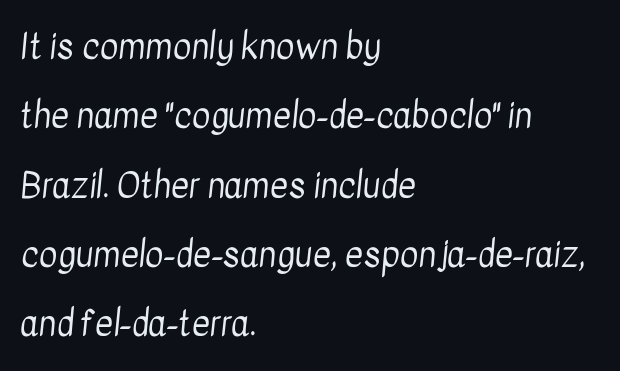
The strip under each line holds only bare page. No feet cap the strokes, marking this as sans-serif type. The leading is generous, giving the passage an open texture. The passage shown is typed in a proportional face where columns would drift. Short and long lines alike share a common starting point at left. Does extra space separate the letters? No, they use regular spacing.
